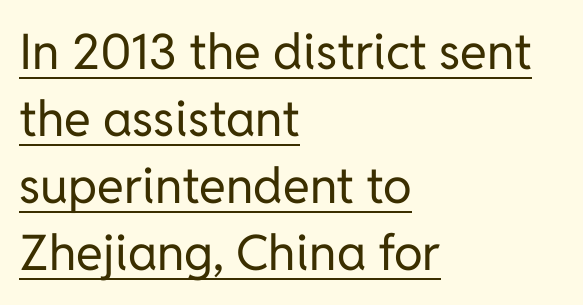
Q: Is the text bold? A: No.
Q: Is the text italic (slanted)? A: No, it is upright.
Q: Is the typeface a serif or a sans-serif typeface? A: Sans-serif.
Q: Is the text underlined? A: Yes.
Q: How is the paragraph aligned? A: Left-aligned.
Q: Is the spacing between letters normal or unusually wide? A: Normal.
Q: Is the spacing between lines tight, normal or loose? A: Normal.
Q: Width (condensed, normal, or wide)? A: Normal.
Q: Stroke contrast? A: Low.
Q: x-height? A: Medium.
Q: Monospaced? A: No.
